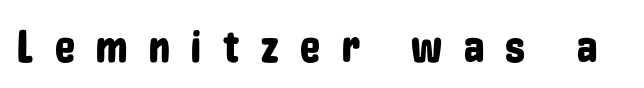
Looks like regular typesetting: each glyph gets only the width it needs. Type without underlining. These lines were composed using upright roman letters. The gaps between neighbouring characters are conspicuously large.
